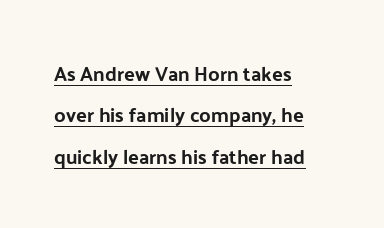
Is the letter spacing exaggerated? No — it looks like the ordinary default. Underlining? Definitely there. Notice how the passage keeps a crisp vertical edge on the left only. In terms of posture, this sample is upright.
